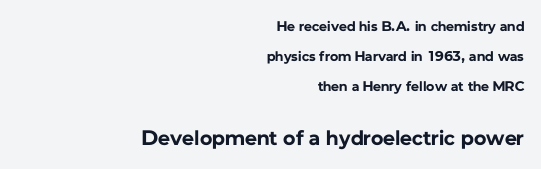
Horizontally, the lines are justified to the trailing edge only. No word sits above an underline. Each new line begins a long way beneath the previous one. Here the second block reads like a headline and the first like body copy. Upright lettering throughout. Look at the tracking — it's just the regular setting, nothing added.
